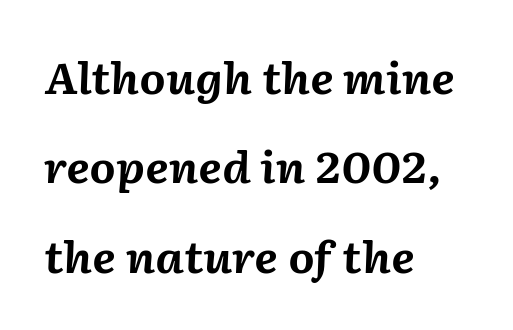
Q: Is the text bold? A: Yes.
Q: Is the text italic (slanted)? A: Yes, it leans right by about 2 degrees.
Q: Is the text underlined? A: No.
Q: How is the paragraph aligned? A: Left-aligned.
Q: Is the spacing between letters normal or unusually wide? A: Normal.
Q: Is the spacing between lines tight, normal or loose? A: Loose.
Q: Width (condensed, normal, or wide)? A: Normal.
Q: Stroke contrast? A: Medium.
Q: x-height? A: Medium.
Q: Monospaced? A: No.
